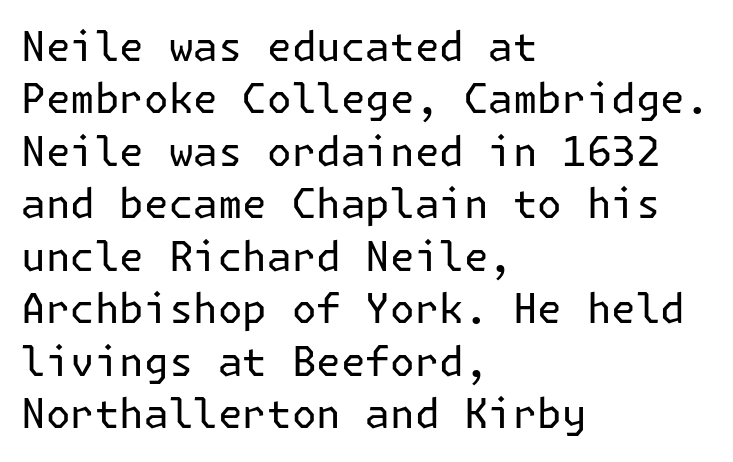
The image shows 41 px regular-weight sans-serif type, upright; set left-aligned, normal line spacing (1.28x), normal letter spacing, not underlined; low stroke contrast and a medium x-height.
